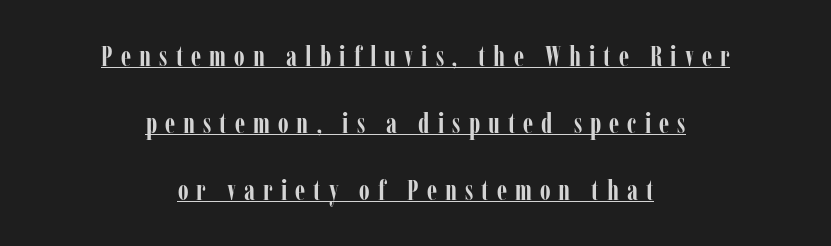
{"serif": "yes", "italic": "no", "bold": "yes", "weight": "semibold", "width": "condensed", "stroke_contrast": "low", "x_height": "medium", "monospaced": "no", "underline": "yes", "align": "center", "line_spacing": "loose", "line_spacing_ratio": 2.39, "letter_spacing": "wide", "letter_spacing_em": 0.29, "glyph_px": 28}
